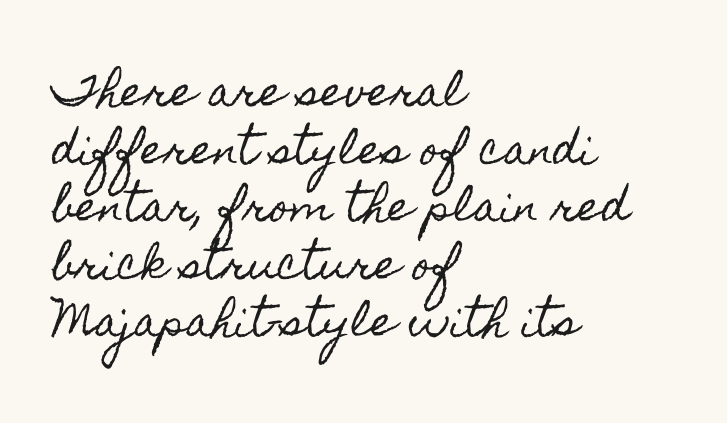
{"width": "condensed", "x_height": "small", "monospaced": "no", "underline": "no", "align": "left", "line_spacing": "normal", "line_spacing_ratio": 1.44, "letter_spacing": "normal", "letter_spacing_em": 0.0, "glyph_px": 40}
